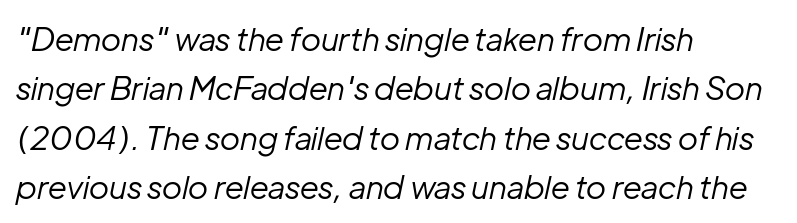
The image shows 32 px regular-weight type, italic (leaning right); set left-aligned, normal line spacing (1.54x), normal letter spacing, not underlined; low stroke contrast and a medium x-height.
